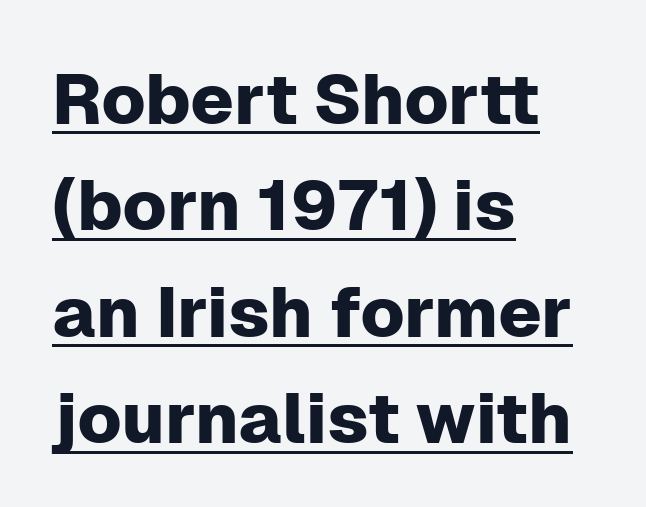
{"serif": "no", "italic": "no", "width": "normal", "stroke_contrast": "low", "x_height": "medium", "monospaced": "no", "underline": "yes", "align": "left", "line_spacing": "normal", "line_spacing_ratio": 1.5, "letter_spacing": "normal", "letter_spacing_em": 0.0, "glyph_px": 71}
